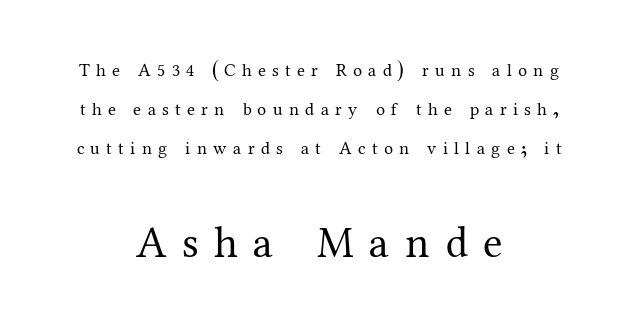
{"serif": "yes", "italic": "no", "bold": "no", "weight": "regular", "width": "normal", "stroke_contrast": "medium", "x_height": "medium", "monospaced": "no", "underline": "no", "align": "center", "line_spacing": "loose", "line_spacing_ratio": 2.17, "letter_spacing": "wide", "letter_spacing_em": 0.35, "larger_block": "second", "size_ratio": 2.44, "glyph_px": 44}
